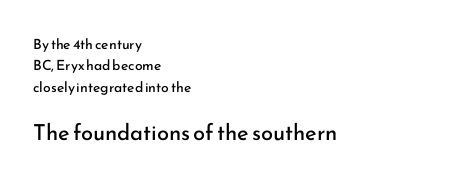
The image shows 22 px text type, upright; set left-aligned, normal line spacing (1.53x), normal letter spacing, not underlined; the second (bottom) block is 1.57x larger.
